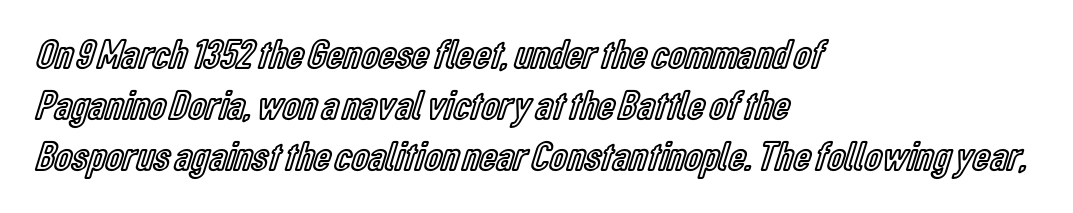
The image shows 42 px condensed type; set left-aligned, line spacing 1.21x, normal letter spacing, not underlined; a medium x-height.
